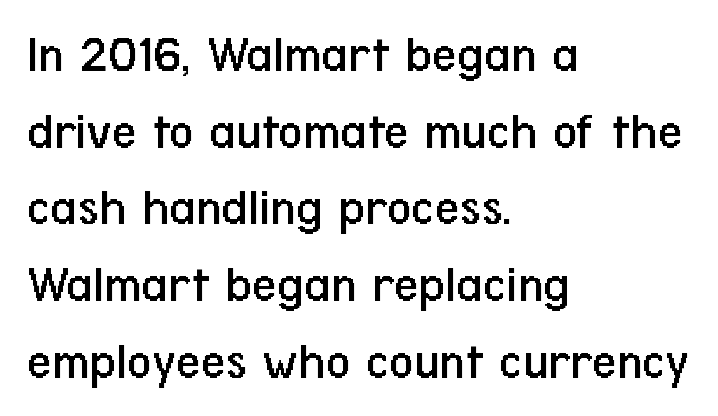
{"serif": "no", "italic": "no", "bold": "no", "weight": "regular", "width": "condensed", "stroke_contrast": "low", "x_height": "medium", "monospaced": "no", "underline": "no", "align": "left", "line_spacing": "normal", "line_spacing_ratio": 1.42, "letter_spacing": "normal", "letter_spacing_em": 0.0, "glyph_px": 54}
